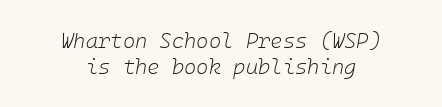
Q: Is the text bold? A: No.
Q: Is the text italic (slanted)? A: Yes, it leans right by about 10 degrees.
Q: Is the text underlined? A: No.
Q: How is the paragraph aligned? A: Centered.
Q: Is the spacing between letters normal or unusually wide? A: Normal.
